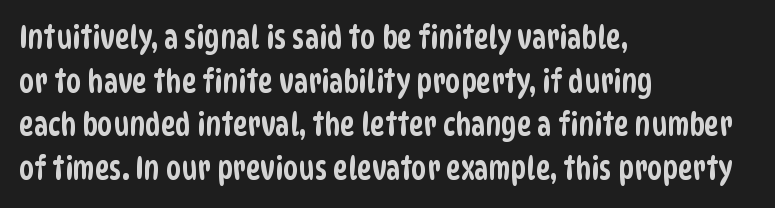
Typeset ragged right — the left edge is the straight one. Leading: standard. Standard letterfit; no display-style spreading of the glyphs. Looks like regular typesetting: each glyph gets only the width it needs. Is this a sans? Yes — the strokes have no serifs.
